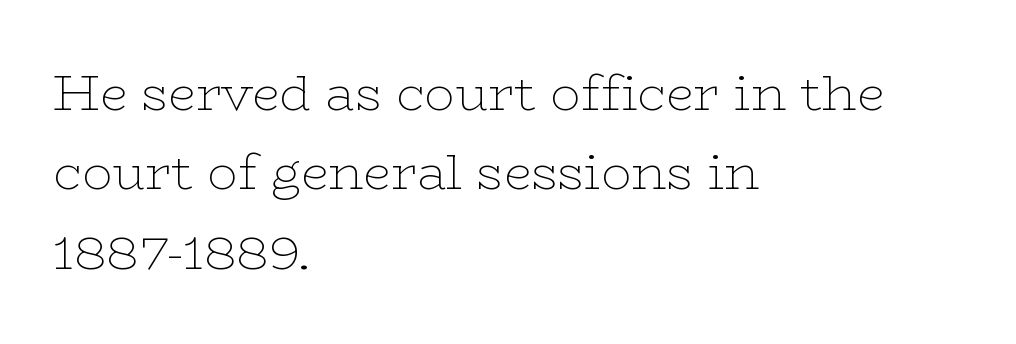
{"serif": "yes", "italic": "no", "bold": "no", "weight": "thin", "width": "wide", "stroke_contrast": "low", "x_height": "medium", "monospaced": "no", "underline": "no", "align": "left", "line_spacing": "normal", "line_spacing_ratio": 1.59, "letter_spacing": "normal", "letter_spacing_em": 0.0, "glyph_px": 50}
